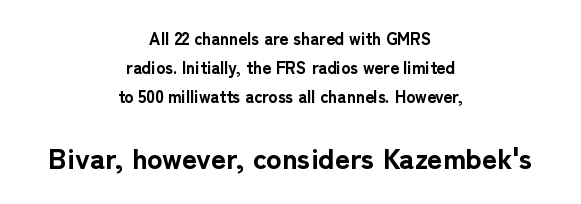
{"serif": "no", "italic": "no", "bold": "yes", "weight": "bold", "width": "normal", "stroke_contrast": "low", "x_height": "medium", "monospaced": "no", "underline": "no", "align": "center", "line_spacing_ratio": 1.71, "letter_spacing": "normal", "letter_spacing_em": 0.0, "larger_block": "second", "size_ratio": 1.71, "glyph_px": 29}
